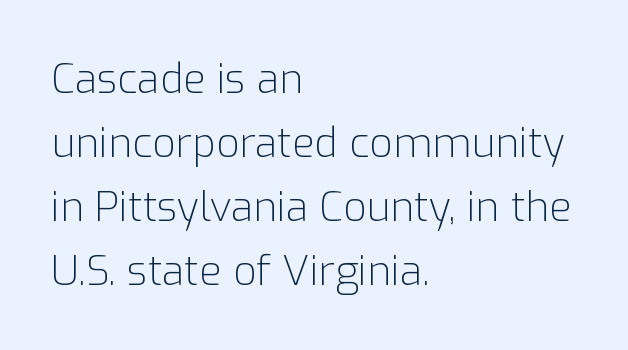
The image shows 41 px light sans-serif type, upright; set left-aligned, normal line spacing (1.56x), normal letter spacing, not underlined; low stroke contrast and a medium x-height.
